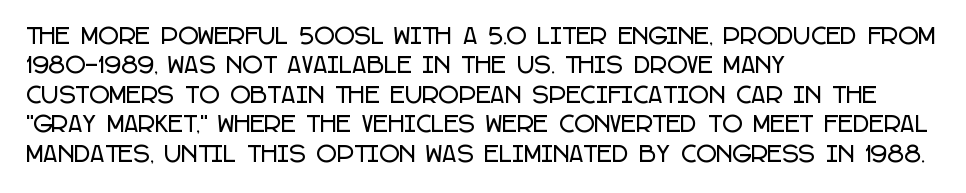
{"italic": "no", "underline": "no", "align": "left", "line_spacing": "normal", "line_spacing_ratio": 1.34, "letter_spacing": "normal", "letter_spacing_em": 0.0, "glyph_px": 22}
